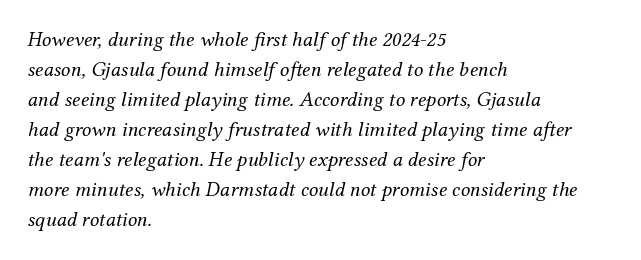
One glance says typical: line gaps are just what's usual. Each stroke keeps to a modest, everyday thickness or less. Layout note: lines flush left. The zone under the glyphs is completely vacant. This is oblique type, the kind used for emphasis or titles. These lines keep a tight, regular rhythm from letter to letter.
